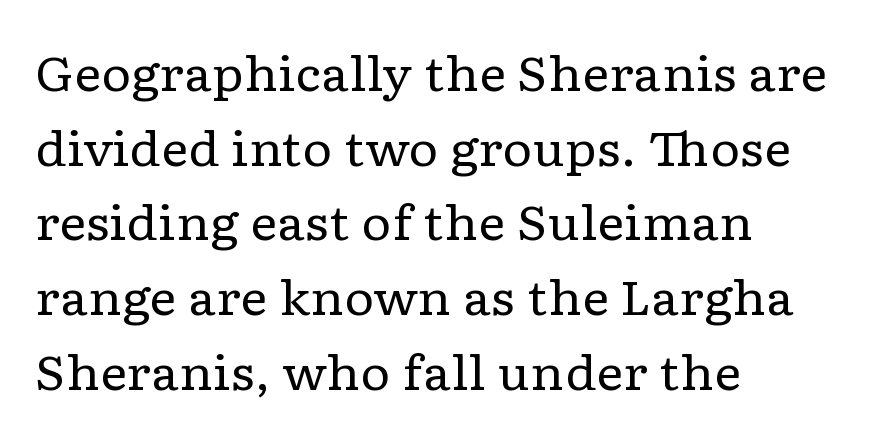
The rows are spaced the way most documents space them. Is there any slant? The stems are plumb. Underline: absent. Caption: face not bold, strokes unweighted. Leftover space on each line is placed entirely after the last word. Each word holds together tightly as a unit, with standard inter-letter gaps.
